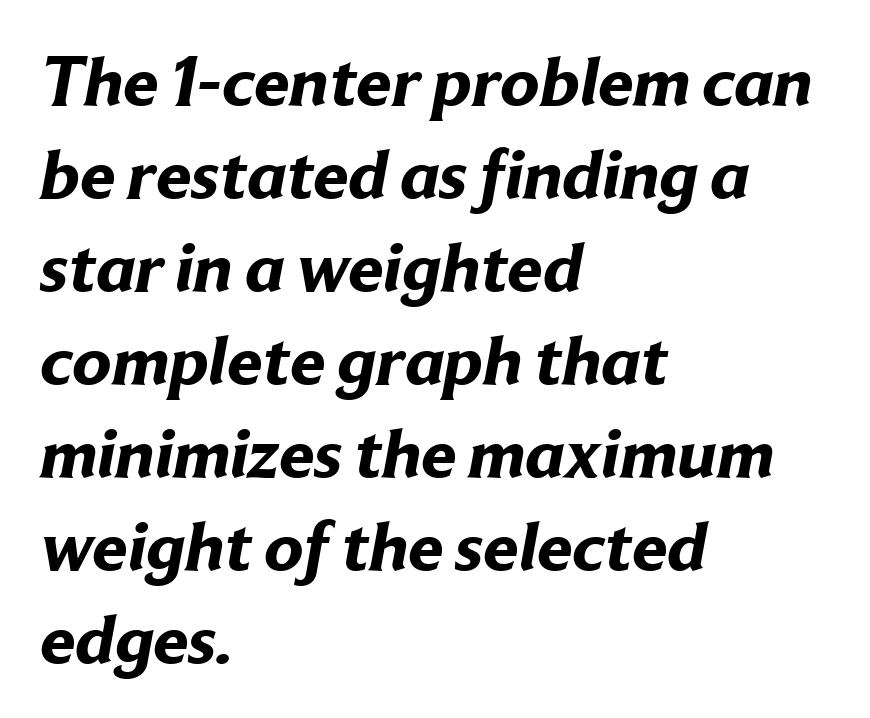
The image shows 71 px bold sans-serif type; set left-aligned, normal line spacing (1.31x), normal letter spacing, not underlined; low stroke contrast and a medium x-height.
